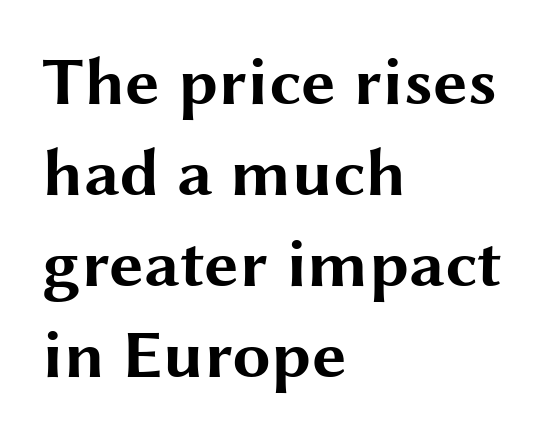
The image shows 69 px bold, wide sans-serif type, upright; set left-aligned, normal line spacing (1.32x), normal letter spacing, not underlined; medium stroke contrast and a medium x-height.
